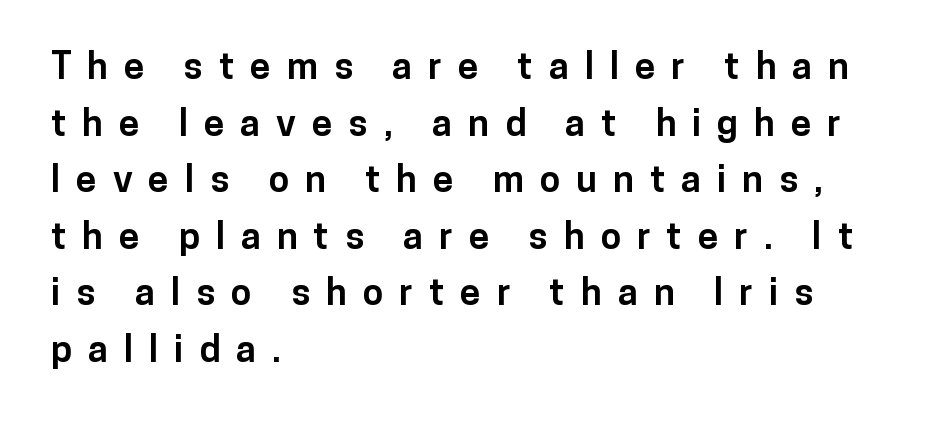
The image shows 37 px bold sans-serif type, upright; set left-aligned, normal line spacing (1.53x), unusually wide letter spacing (+0.43 em), not underlined; low stroke contrast and a medium x-height.
